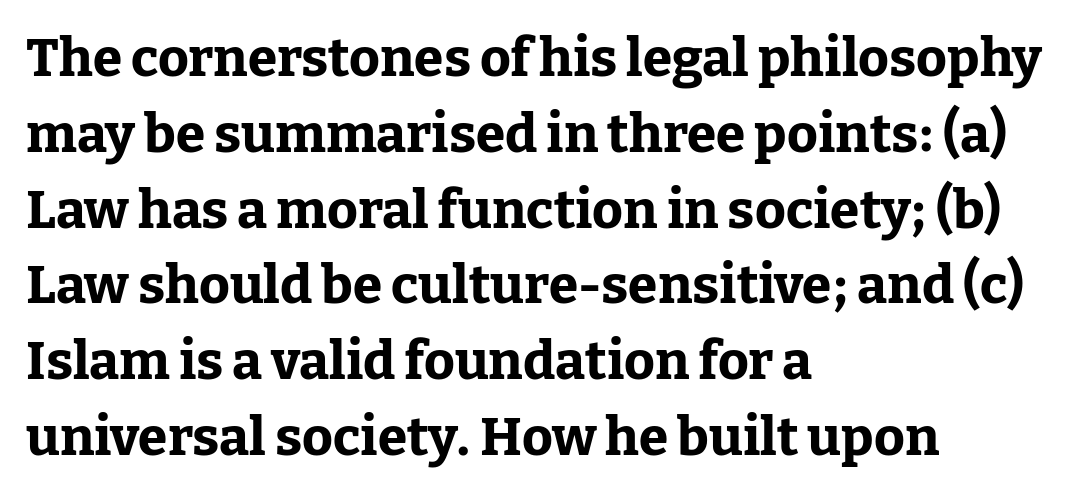
{"serif": "yes", "italic": "no", "bold": "yes", "weight": "bold", "width": "normal", "stroke_contrast": "low", "x_height": "medium", "monospaced": "no", "underline": "no", "align": "left", "line_spacing": "normal", "line_spacing_ratio": 1.43, "letter_spacing": "normal", "letter_spacing_em": 0.0, "glyph_px": 53}
